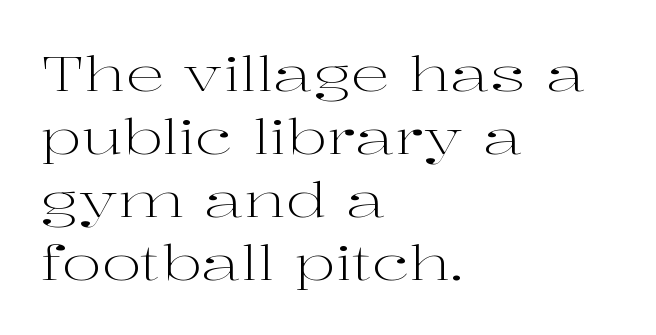
Q: Is the text bold? A: No.
Q: Is the text italic (slanted)? A: No, it is upright.
Q: Is the typeface a serif or a sans-serif typeface? A: Serif.
Q: Is the text underlined? A: No.
Q: How is the paragraph aligned? A: Left-aligned.
Q: Is the spacing between letters normal or unusually wide? A: Normal.
Q: Is the spacing between lines tight, normal or loose? A: Normal.
Q: Width (condensed, normal, or wide)? A: Wide.
Q: Stroke contrast? A: High.
Q: x-height? A: Medium.
Q: Monospaced? A: No.
